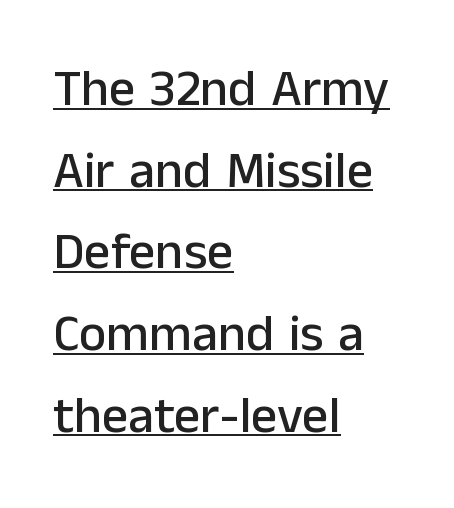
Q: Is the text italic (slanted)? A: No, it is upright.
Q: Is the typeface a serif or a sans-serif typeface? A: Sans-serif.
Q: Is the text underlined? A: Yes.
Q: How is the paragraph aligned? A: Left-aligned.
Q: Is the spacing between letters normal or unusually wide? A: Normal.
Q: Is the spacing between lines tight, normal or loose? A: Normal.
Q: Width (condensed, normal, or wide)? A: Normal.
Q: Stroke contrast? A: Low.
Q: x-height? A: Medium.
Q: Monospaced? A: No.
